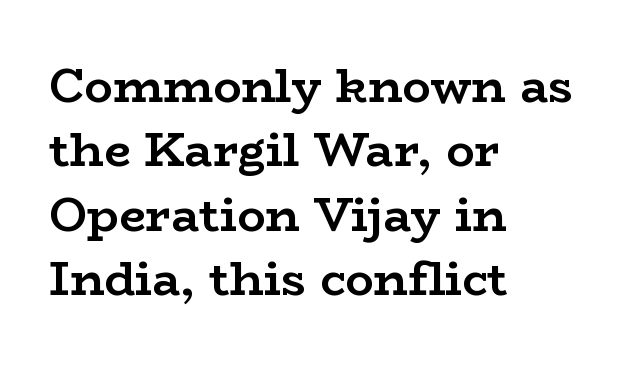
{"serif": "yes", "italic": "no", "bold": "yes", "weight": "semibold", "width": "wide", "stroke_contrast": "low", "x_height": "medium", "monospaced": "no", "underline": "no", "align": "left", "line_spacing": "normal", "line_spacing_ratio": 1.37, "letter_spacing": "normal", "letter_spacing_em": 0.0, "glyph_px": 47}
